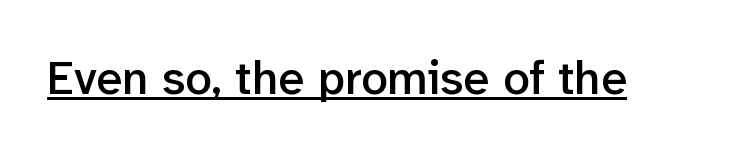
{"serif": "no", "italic": "no", "bold": "semi", "weight": "semibold", "width": "normal", "stroke_contrast": "low", "x_height": "medium", "monospaced": "no", "underline": "yes", "letter_spacing": "normal", "letter_spacing_em": 0.0, "glyph_px": 47}
